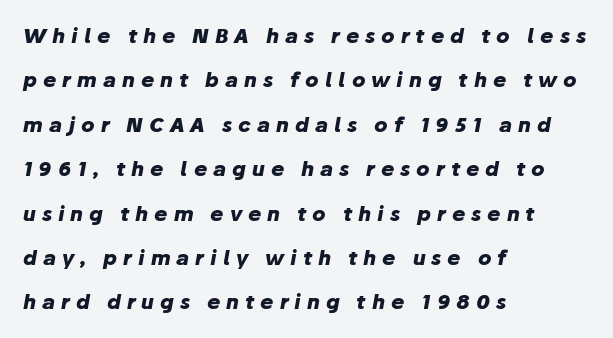
The image shows 20 px bold type, italic (leaning right); set left-aligned, loose line spacing (2.22x), unusually wide letter spacing (+0.3 em), not underlined.
